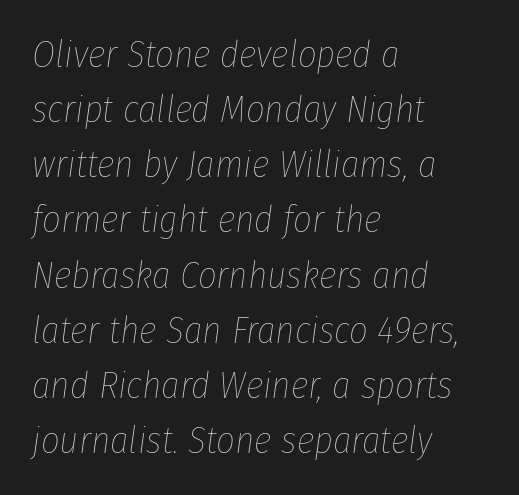
Here the designer chose a conventional face with non-uniform glyph widths. Compared with typical paragraphs, the rows here are spaced about the same. Anything drawn beneath the words? Only blank space. Nothing heavy about these letters — not bold at all.
